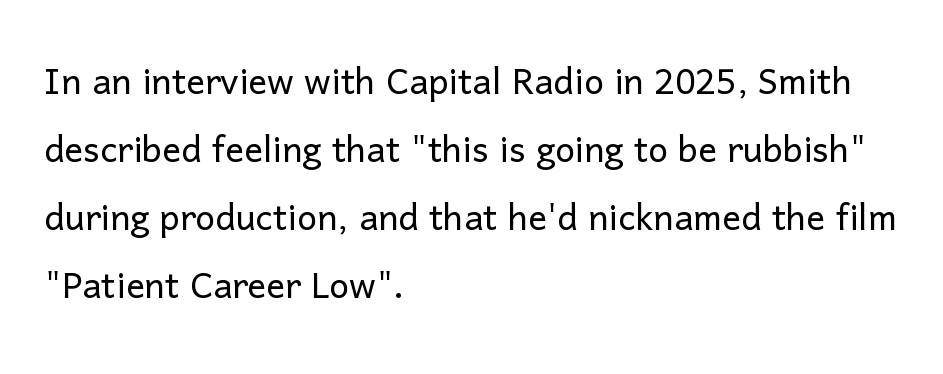
{"serif": "no", "italic": "no", "bold": "no", "weight": "light", "width": "normal", "stroke_contrast": "low", "x_height": "medium", "monospaced": "no", "underline": "no", "align": "left", "line_spacing": "normal", "line_spacing_ratio": 1.45, "letter_spacing": "normal", "letter_spacing_em": 0.0, "glyph_px": 47}
